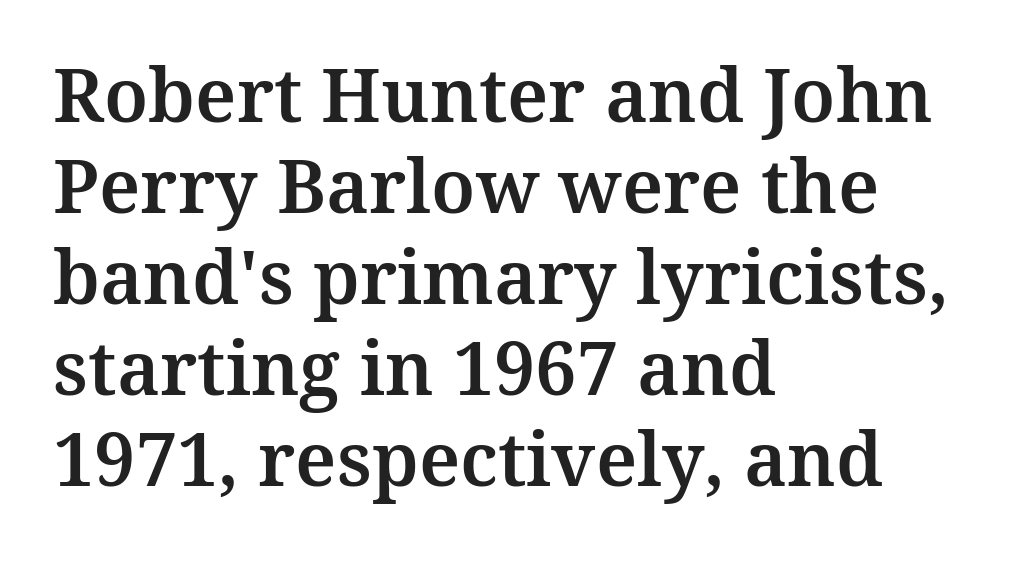
The space beneath each line is pristine and unruled. These lines are composed in type with serifs. Italic? Not at all — the glyphs are vertical. Nobody touched the tracking dial on this one.
